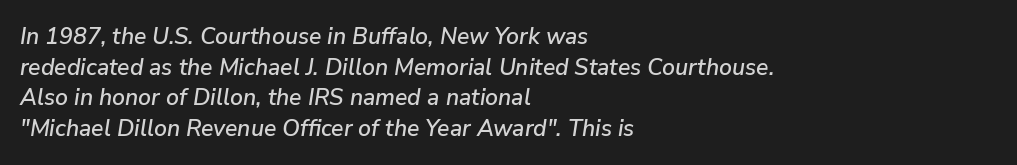
The image shows 23 px text type, italic (leaning right); set left-aligned, normal line spacing (1.33x), normal letter spacing, not underlined.
